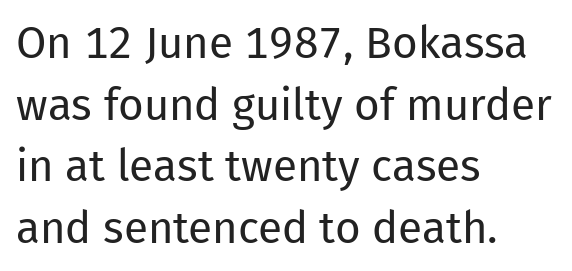
{"serif": "no", "italic": "no", "bold": "no", "weight": "regular", "width": "normal", "stroke_contrast": "low", "x_height": "medium", "monospaced": "no", "underline": "no", "align": "left", "line_spacing": "normal", "line_spacing_ratio": 1.4, "letter_spacing": "normal", "letter_spacing_em": 0.0, "glyph_px": 44}
